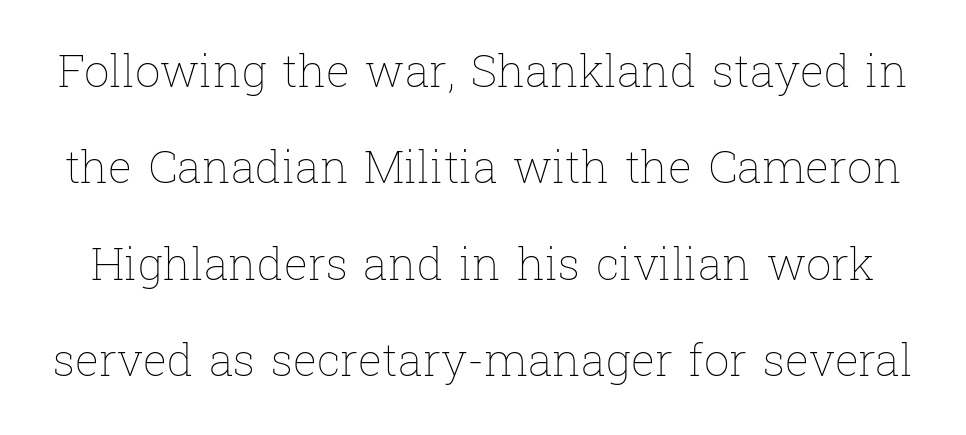
The image shows 45 px thin type, upright; set loose line spacing (2.14x), normal letter spacing, not underlined; low stroke contrast and a medium x-height.
